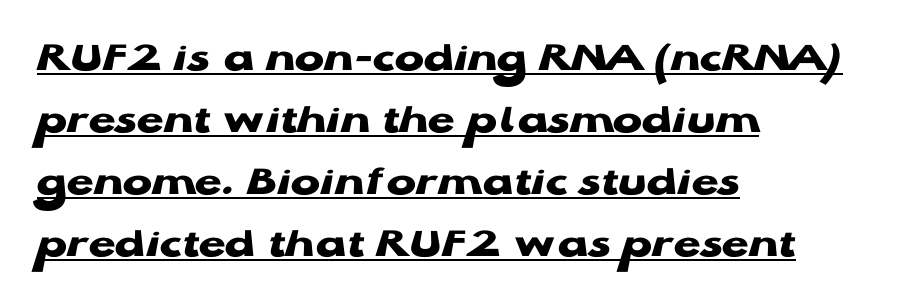
Check where the strokes stop: nothing finishes them off — pure sans. Looks like someone drew a line under every word here. Alignment: flush left. The type sits square on the baseline with zero lean. The gaps between neighbouring characters are ordinary and unremarkable.
